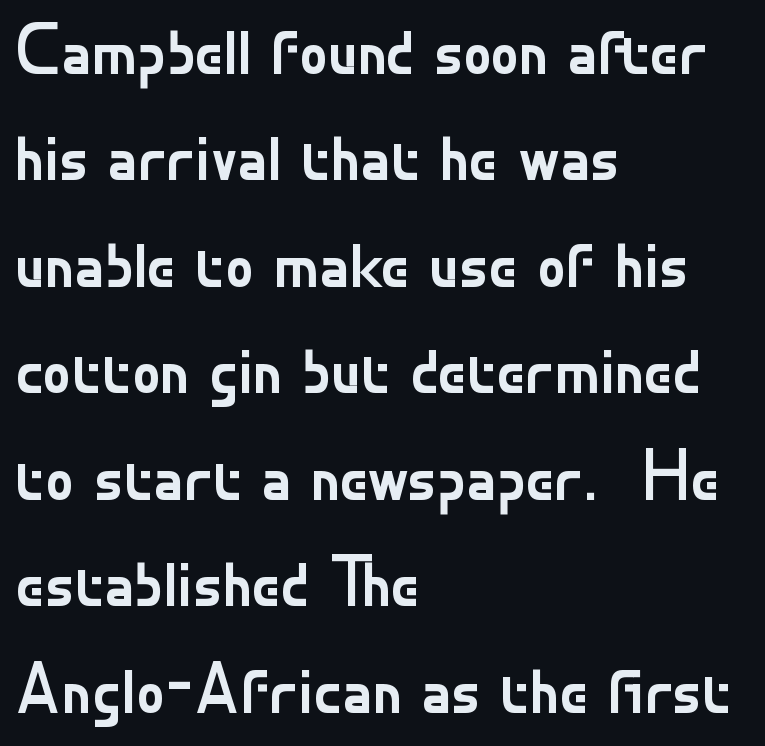
The image shows 71 px regular-weight sans-serif type, upright; set left-aligned, normal line spacing (1.5x), normal letter spacing, not underlined; low stroke contrast and a small x-height.
